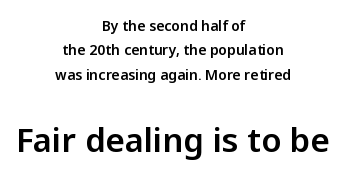
How are the letters spaced? Ordinarily, with no added tracking. These lines stack symmetrically, like a column narrowing and widening about its center. This rendering features lettering with no underline. This is the regular roman posture of the typeface.
